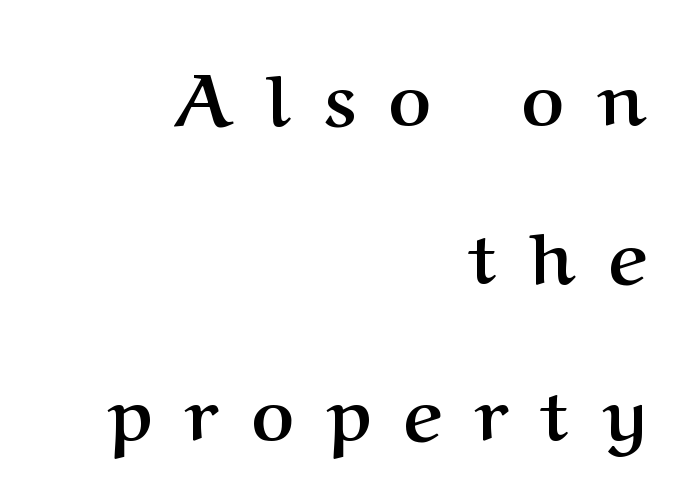
Q: Is the text bold? A: Yes.
Q: Is the text italic (slanted)? A: No, it is upright.
Q: Is the typeface a serif or a sans-serif typeface? A: Serif.
Q: Is the text underlined? A: No.
Q: How is the paragraph aligned? A: Right-aligned.
Q: Is the spacing between letters normal or unusually wide? A: Unusually wide.
Q: Is the spacing between lines tight, normal or loose? A: Loose.
Q: Width (condensed, normal, or wide)? A: Normal.
Q: Stroke contrast? A: Medium.
Q: x-height? A: Medium.
Q: Monospaced? A: No.
